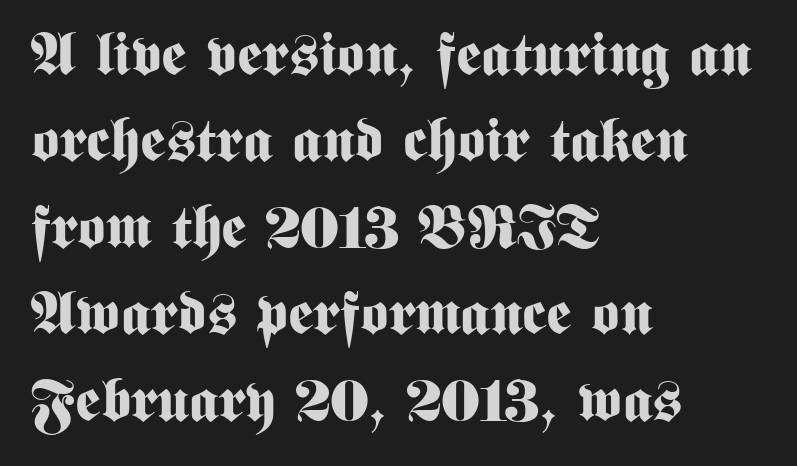
{"serif": "no", "italic": "no", "bold": "yes", "weight": "bold", "width": "condensed", "stroke_contrast": "medium", "x_height": "medium", "monospaced": "no", "underline": "no", "align": "left", "line_spacing": "normal", "line_spacing_ratio": 1.44, "letter_spacing": "normal", "letter_spacing_em": 0.0, "glyph_px": 60}
